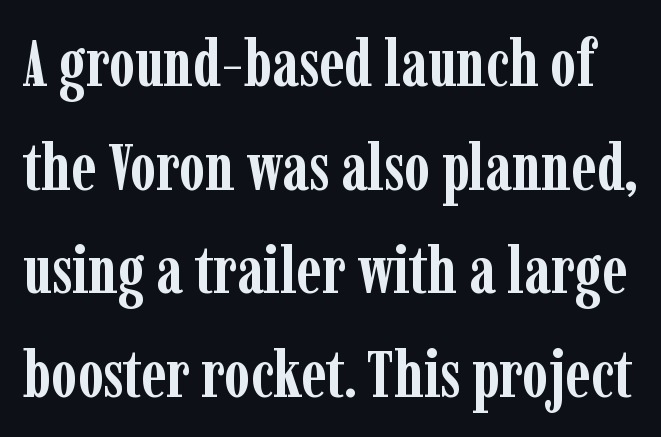
Examine the stroke ends and you'll spot serifs. One glance says typical: line gaps are just what's usual. Looks like regular typesetting: each glyph gets only the width it needs. Glance below the letters and you will spot only blank space. A typesetter would mark this as roman, not italic. Its strokes are broad and dark, the hallmark of bold type.
